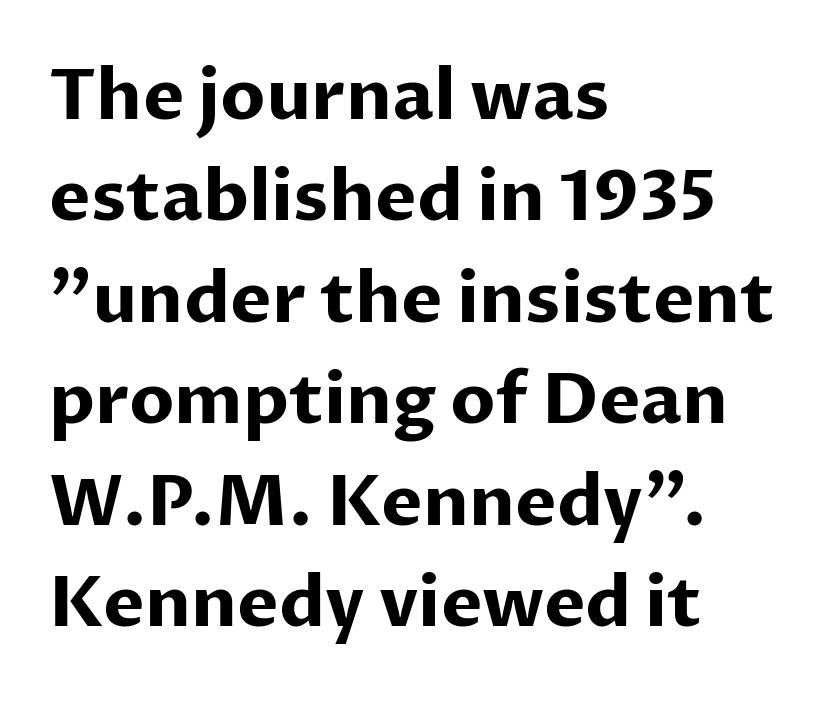
The image shows 70 px bold sans-serif type, upright; set left-aligned, normal line spacing (1.45x), normal letter spacing, not underlined; low stroke contrast and a medium x-height.
